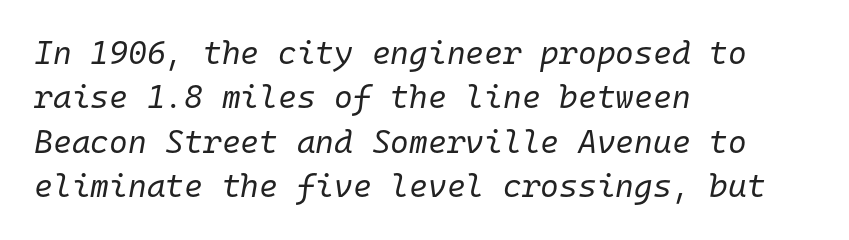
{"italic": "yes", "lean": "right", "slant_degrees": 10, "bold": "no", "weight": "regular", "width": "normal", "stroke_contrast": "low", "x_height": "medium", "monospaced": "yes", "underline": "no", "align": "left", "line_spacing": "normal", "line_spacing_ratio": 1.39, "letter_spacing": "normal", "letter_spacing_em": 0.0, "glyph_px": 32}
